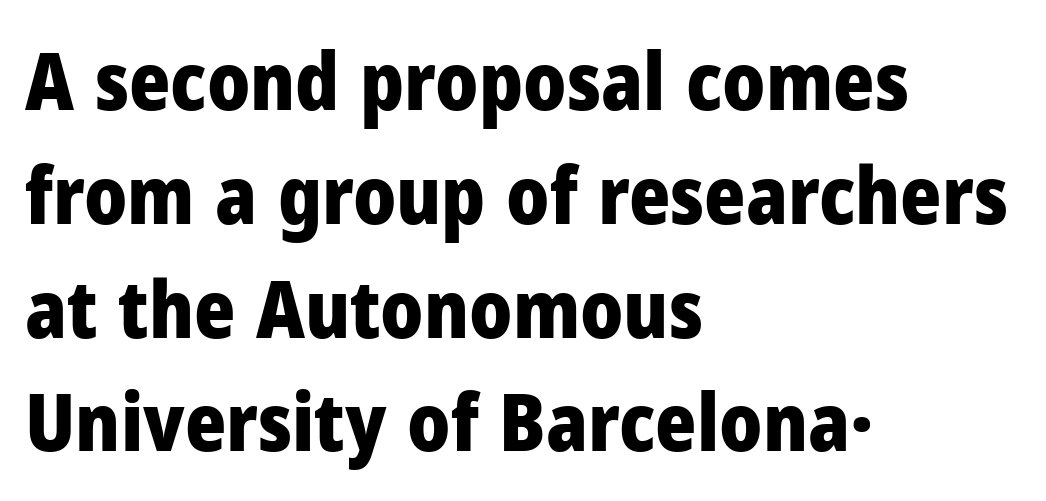
The rendering shows plain stroke endings on the letterforms — a sans-serif design. Layout note: lines flush left. Italic: no, the glyphs are upright roman. Compared with an ordinary text face, these strokes are far heavier — a full bold. Spacing verdict: proportional, widths tailored to each character. You could call the tracking neutral — neither tight nor loose.
